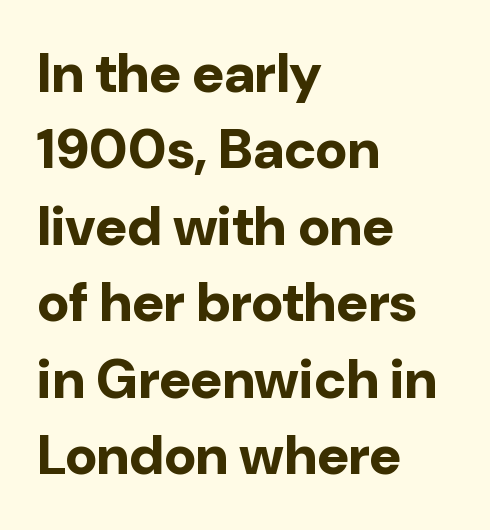
{"serif": "no", "italic": "no", "bold": "yes", "weight": "bold", "width": "normal", "stroke_contrast": "low", "x_height": "medium", "monospaced": "no", "underline": "no", "align": "left", "line_spacing": "normal", "line_spacing_ratio": 1.39, "letter_spacing": "normal", "letter_spacing_em": 0.0, "glyph_px": 55}
